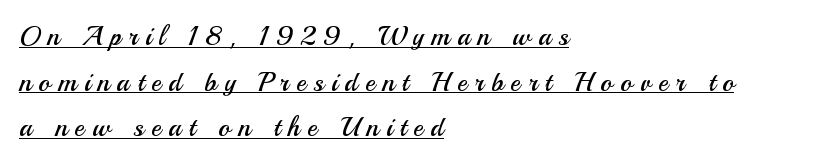
{"bold": "no", "underline": "yes", "align": "left", "line_spacing": "normal", "line_spacing_ratio": 1.69, "letter_spacing": "wide", "letter_spacing_em": 0.28, "glyph_px": 27}
